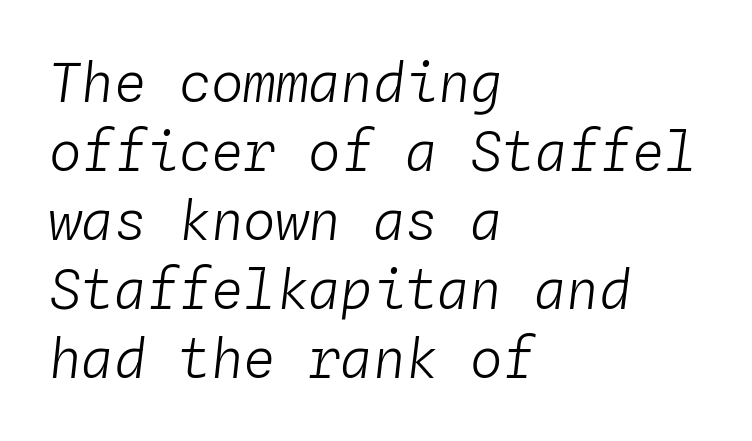
Q: Is the text bold? A: No.
Q: Is the text italic (slanted)? A: Yes, it leans right by about 4 degrees.
Q: Is the text underlined? A: No.
Q: How is the paragraph aligned? A: Left-aligned.
Q: Is the spacing between letters normal or unusually wide? A: Normal.
Q: Is the spacing between lines tight, normal or loose? A: Normal.
Q: Width (condensed, normal, or wide)? A: Normal.
Q: Stroke contrast? A: Low.
Q: x-height? A: Medium.
Q: Monospaced? A: Yes.
